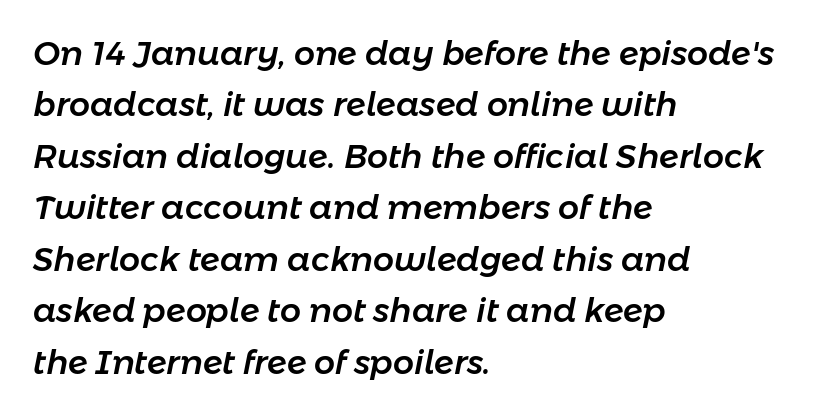
{"italic": "yes", "lean": "right", "slant_degrees": 11, "width": "normal", "stroke_contrast": "low", "x_height": "medium", "monospaced": "no", "underline": "no", "align": "left", "line_spacing": "normal", "line_spacing_ratio": 1.56, "letter_spacing": "normal", "letter_spacing_em": 0.0, "glyph_px": 33}
